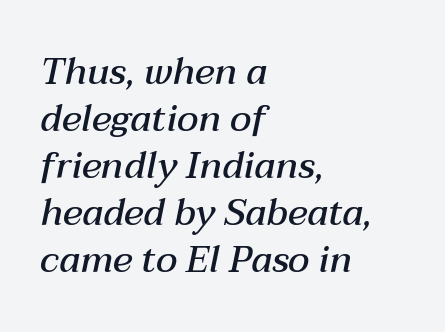
{"italic": "yes", "lean": "right", "slant_degrees": 12, "bold": "semi", "weight": "semibold", "width": "normal", "stroke_contrast": "medium", "x_height": "medium", "monospaced": "no", "underline": "no", "align": "left", "line_spacing": "normal", "line_spacing_ratio": 1.27, "letter_spacing": "normal", "letter_spacing_em": 0.0, "glyph_px": 37}
